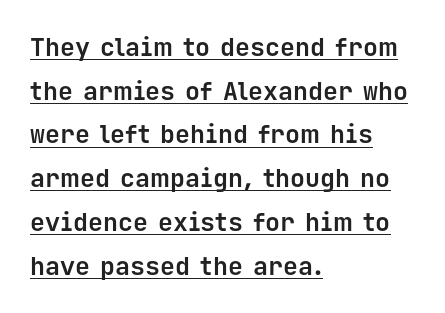
{"italic": "no", "bold": "yes", "underline": "yes", "align": "left", "line_spacing_ratio": 1.75, "letter_spacing": "normal", "letter_spacing_em": 0.0, "glyph_px": 25}
